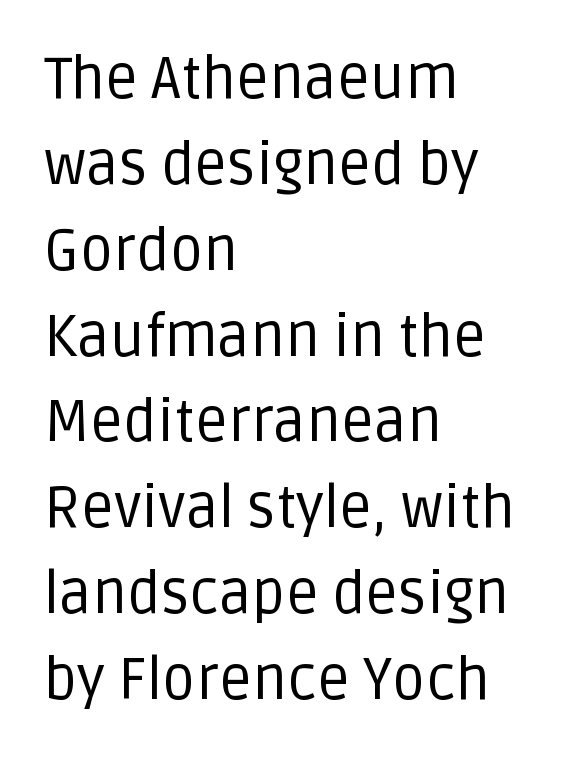
Look at the bottom of the vertical strokes: they stop flat, with no serifs. This rendering features lettering with no underline. Bold? No — there's no thickening of the strokes. Proportional: the letters do not fall into vertical columns.
